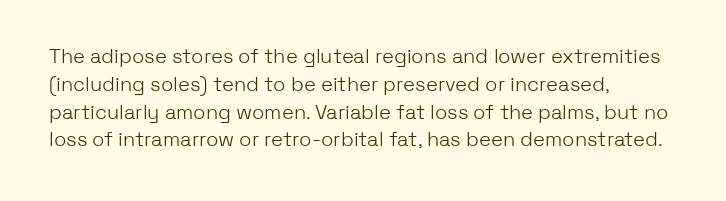
Nothing heavy about these letters — not bold at all. Compared with a centered layout, this one pins lines to the left instead. Spacing between characters is what you'd get straight out of the box. Posture: vertical. Anything drawn beneath the words? Only blank space.
